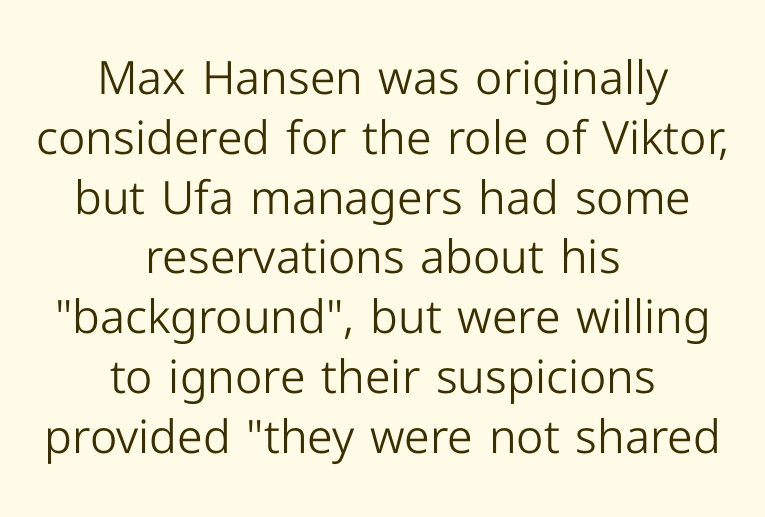
The image shows 46 px light sans-serif type, upright; set centered, normal line spacing (1.3x), normal letter spacing, not underlined; low stroke contrast and a medium x-height.
